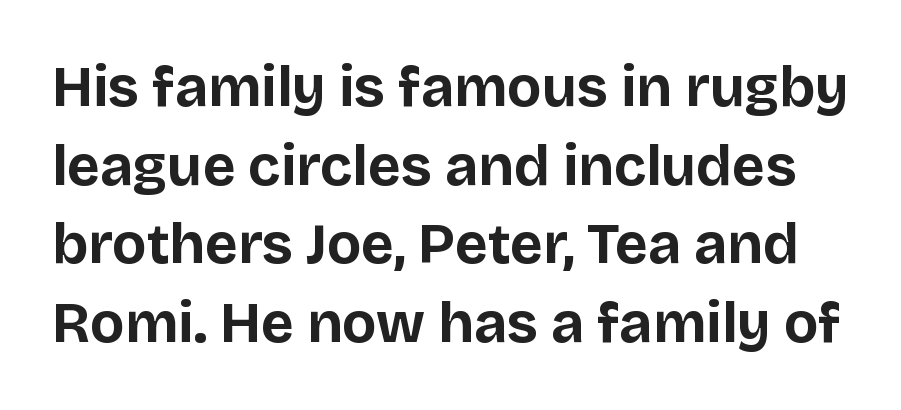
The image shows 57 px bold sans-serif type, upright; set normal line spacing (1.38x), normal letter spacing, not underlined; low stroke contrast and a large x-height.
